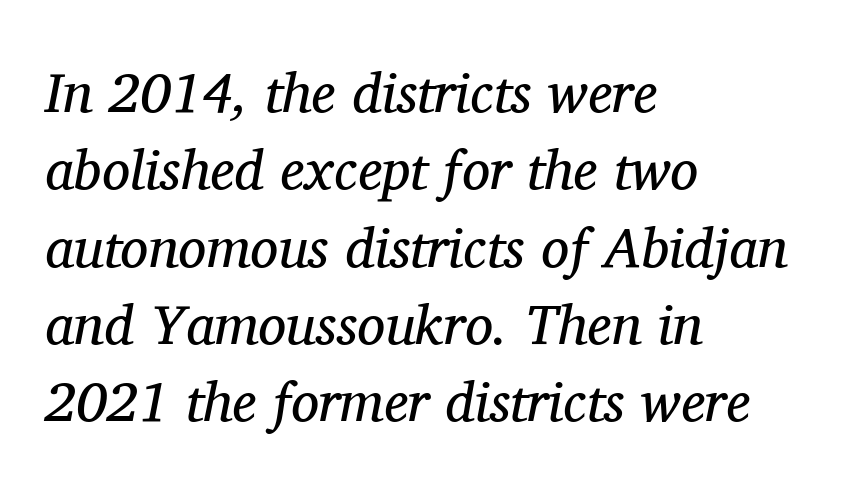
The type is set solid horizontally, with unmodified tracking. Descenders hang freely into open space. The whole block is typeset with a tilt. What kind of face is this? One with serifs. Line beginnings align vertically; line endings do not.
